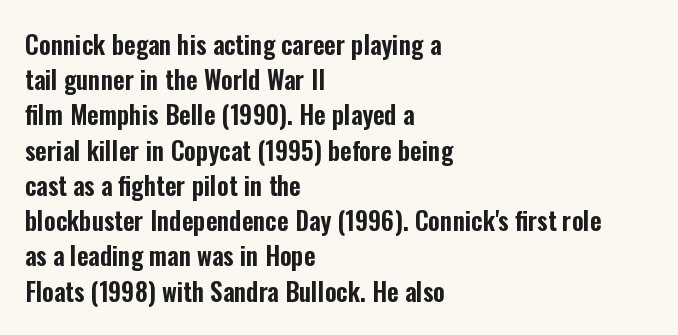
Q: Is the text italic (slanted)? A: No, it is upright.
Q: Is the text underlined? A: No.
Q: How is the paragraph aligned? A: Left-aligned.
Q: Is the spacing between letters normal or unusually wide? A: Normal.
Q: Is the spacing between lines tight, normal or loose? A: Normal.
